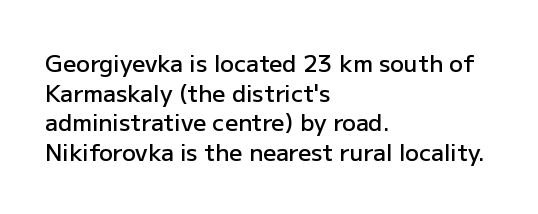
{"italic": "no", "bold": "semi", "underline": "no", "align": "left", "line_spacing": "normal", "line_spacing_ratio": 1.29, "letter_spacing": "normal", "letter_spacing_em": 0.0, "glyph_px": 23}
